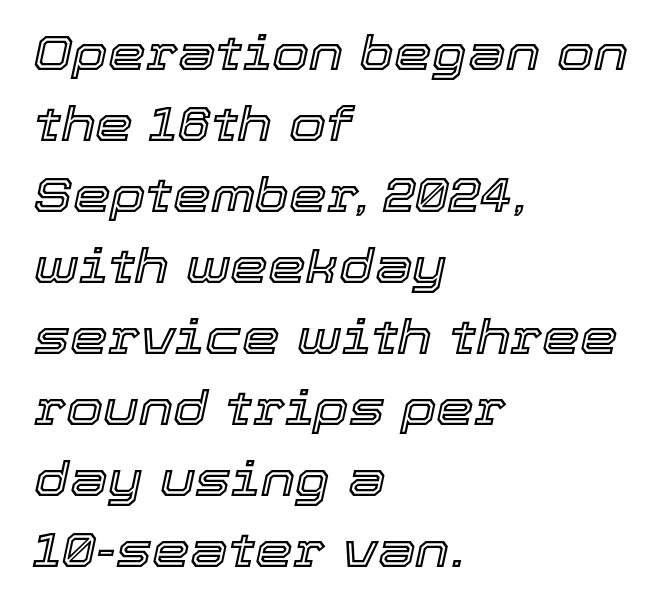
Compared with a centered layout, this one pins lines to the left instead. A typesetter would call this leading conventional body-copy spacing. The letters advance in unequal steps, a hallmark of proportional type. The baseline area is clear.
